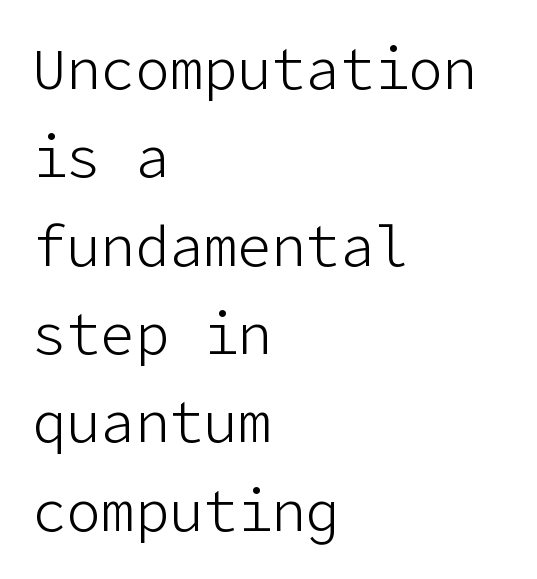
{"serif": "no", "italic": "no", "bold": "no", "weight": "light", "width": "normal", "stroke_contrast": "low", "x_height": "medium", "underline": "no", "align": "left", "line_spacing": "normal", "line_spacing_ratio": 1.55, "letter_spacing": "normal", "letter_spacing_em": 0.0, "glyph_px": 57}
